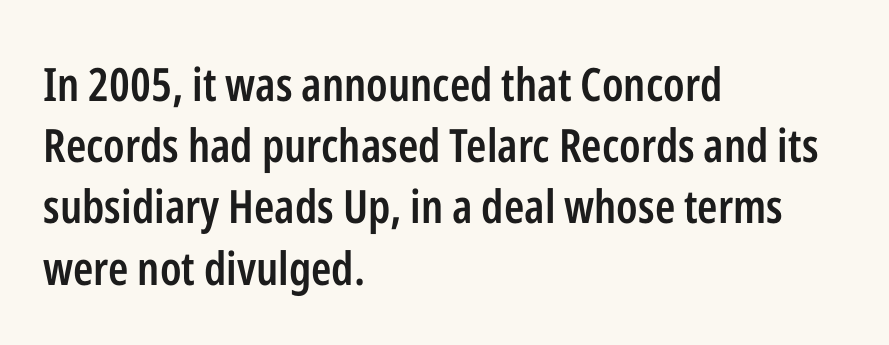
{"serif": "no", "italic": "no", "bold": "semi", "weight": "semibold", "width": "condensed", "stroke_contrast": "low", "x_height": "medium", "monospaced": "no", "underline": "no", "align": "left", "line_spacing": "normal", "line_spacing_ratio": 1.33, "letter_spacing": "normal", "letter_spacing_em": 0.0, "glyph_px": 46}
